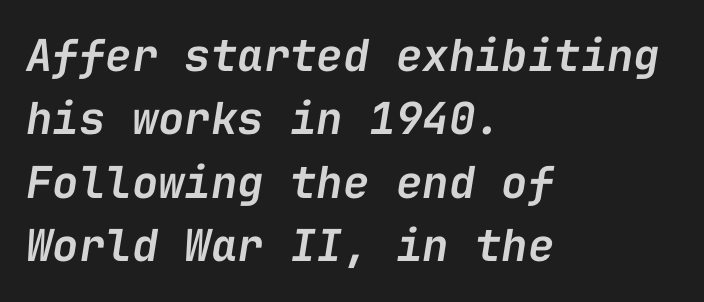
Q: Is the text bold? A: Semi-bold.
Q: Is the text italic (slanted)? A: Yes, it leans right by about 9 degrees.
Q: Is the text underlined? A: No.
Q: How is the paragraph aligned? A: Left-aligned.
Q: Is the spacing between letters normal or unusually wide? A: Normal.
Q: Is the spacing between lines tight, normal or loose? A: Normal.
Q: Width (condensed, normal, or wide)? A: Normal.
Q: Stroke contrast? A: Low.
Q: x-height? A: Medium.
Q: Monospaced? A: Yes.
